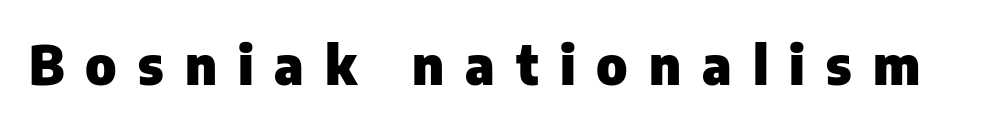
{"serif": "no", "italic": "no", "bold": "yes", "weight": "heavy", "width": "normal", "stroke_contrast": "low", "x_height": "medium", "monospaced": "no", "underline": "no", "letter_spacing": "wide", "letter_spacing_em": 0.39, "glyph_px": 54}
